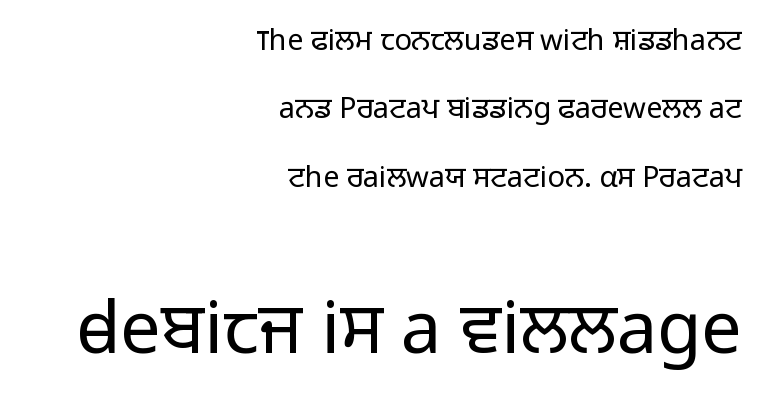
{"serif": "no", "italic": "no", "bold": "no", "weight": "light", "width": "normal", "stroke_contrast": "low", "x_height": "medium", "monospaced": "no", "underline": "no", "align": "right", "line_spacing": "loose", "line_spacing_ratio": 2.36, "letter_spacing": "normal", "letter_spacing_em": 0.0, "larger_block": "second", "size_ratio": 2.48, "glyph_px": 72}
